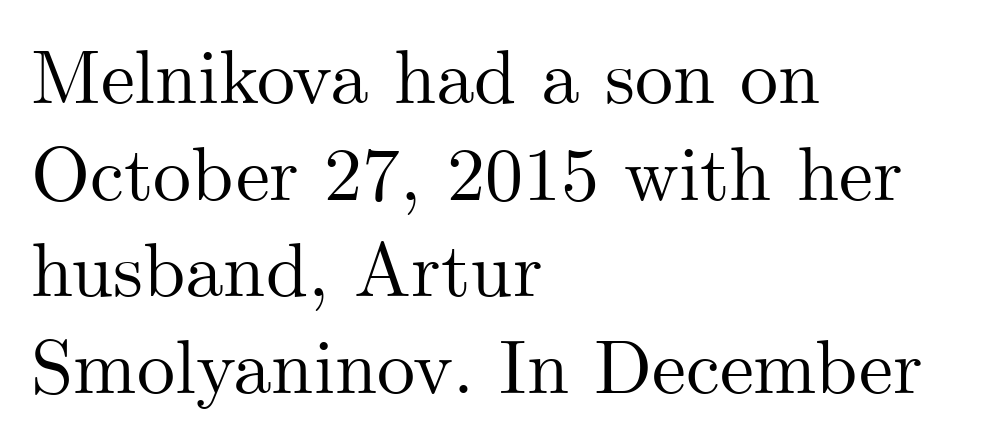
The axis of the letterforms is exactly vertical. Proportional: the letters do not fall into vertical columns. Little horizontal feet cap the strokes, marking this as serif type. Look at the tracking — it's just the regular setting, nothing added. Underlining? Definitely not there.
